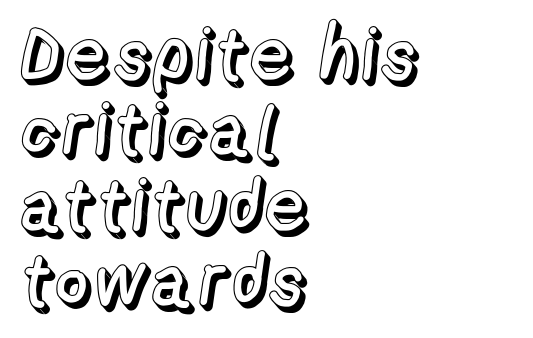
{"width": "normal", "x_height": "medium", "monospaced": "no", "underline": "no", "align": "left", "line_spacing": "tight", "line_spacing_ratio": 1.02, "letter_spacing": "normal", "letter_spacing_em": 0.0, "glyph_px": 74}
